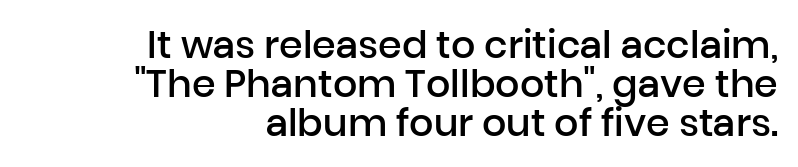
Q: Is the text bold? A: Semi-bold.
Q: Is the text italic (slanted)? A: No, it is upright.
Q: Is the typeface a serif or a sans-serif typeface? A: Sans-serif.
Q: Is the text underlined? A: No.
Q: How is the paragraph aligned? A: Right-aligned.
Q: Is the spacing between letters normal or unusually wide? A: Normal.
Q: Is the spacing between lines tight, normal or loose? A: Tight.
Q: Width (condensed, normal, or wide)? A: Normal.
Q: Stroke contrast? A: Low.
Q: x-height? A: Medium.
Q: Monospaced? A: No.
